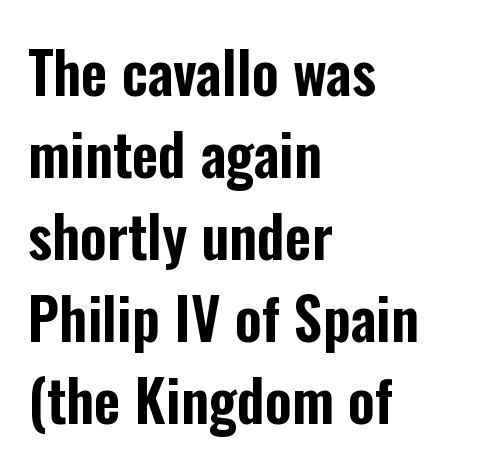
Q: Is the text italic (slanted)? A: No, it is upright.
Q: Is the typeface a serif or a sans-serif typeface? A: Sans-serif.
Q: Is the text underlined? A: No.
Q: How is the paragraph aligned? A: Left-aligned.
Q: Is the spacing between letters normal or unusually wide? A: Normal.
Q: Is the spacing between lines tight, normal or loose? A: Normal.
Q: Width (condensed, normal, or wide)? A: Condensed.
Q: Stroke contrast? A: Low.
Q: x-height? A: Medium.
Q: Monospaced? A: No.
